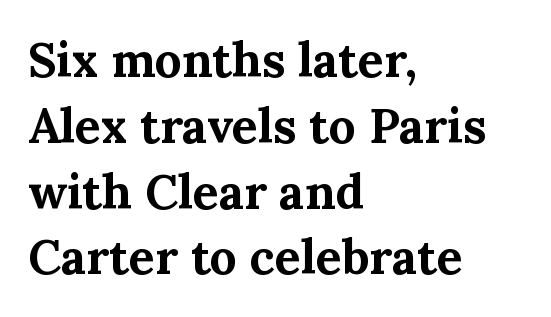
{"serif": "yes", "italic": "no", "bold": "yes", "weight": "bold", "width": "normal", "stroke_contrast": "medium", "x_height": "medium", "monospaced": "no", "underline": "no", "align": "left", "line_spacing": "normal", "line_spacing_ratio": 1.37, "letter_spacing": "normal", "letter_spacing_em": 0.0, "glyph_px": 48}
